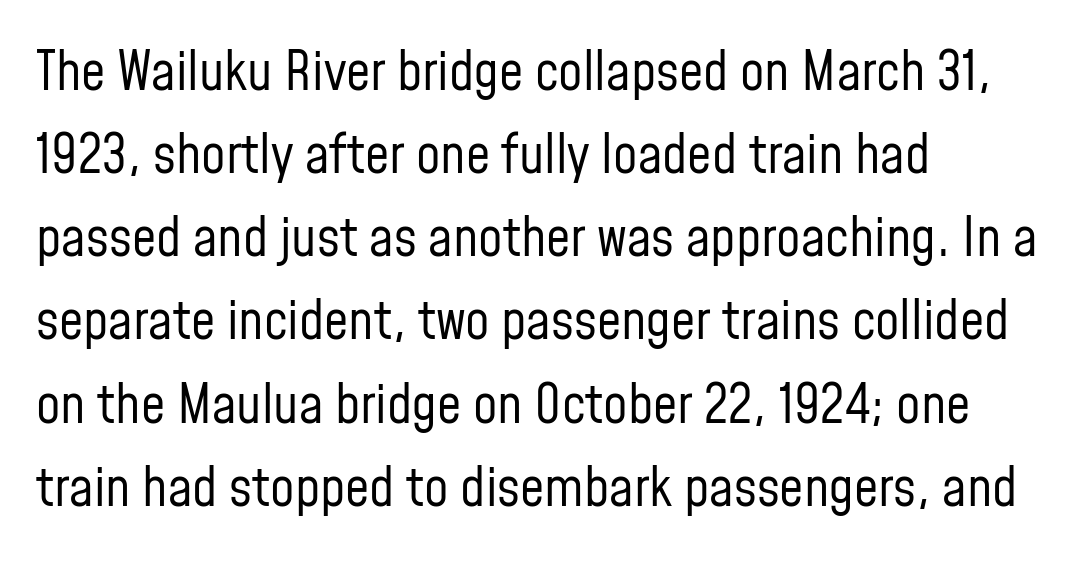
{"serif": "no", "italic": "no", "bold": "no", "weight": "regular", "width": "condensed", "stroke_contrast": "low", "x_height": "medium", "monospaced": "no", "underline": "no", "align": "left", "line_spacing": "normal", "line_spacing_ratio": 1.54, "letter_spacing": "normal", "letter_spacing_em": 0.0, "glyph_px": 54}
